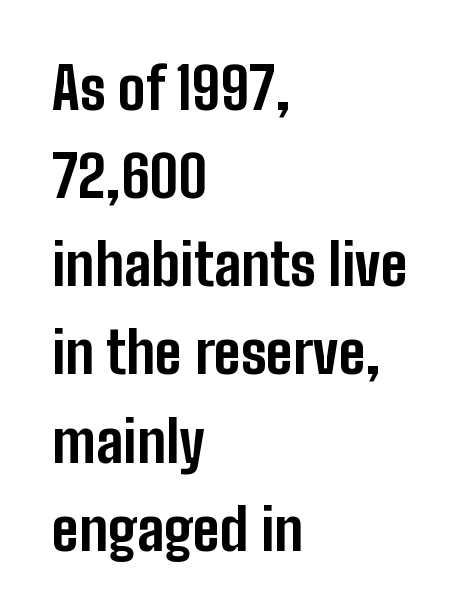
{"serif": "no", "italic": "no", "bold": "yes", "weight": "bold", "width": "condensed", "stroke_contrast": "low", "x_height": "medium", "monospaced": "no", "underline": "no", "align": "left", "line_spacing": "normal", "line_spacing_ratio": 1.52, "letter_spacing": "normal", "letter_spacing_em": 0.0, "glyph_px": 58}
